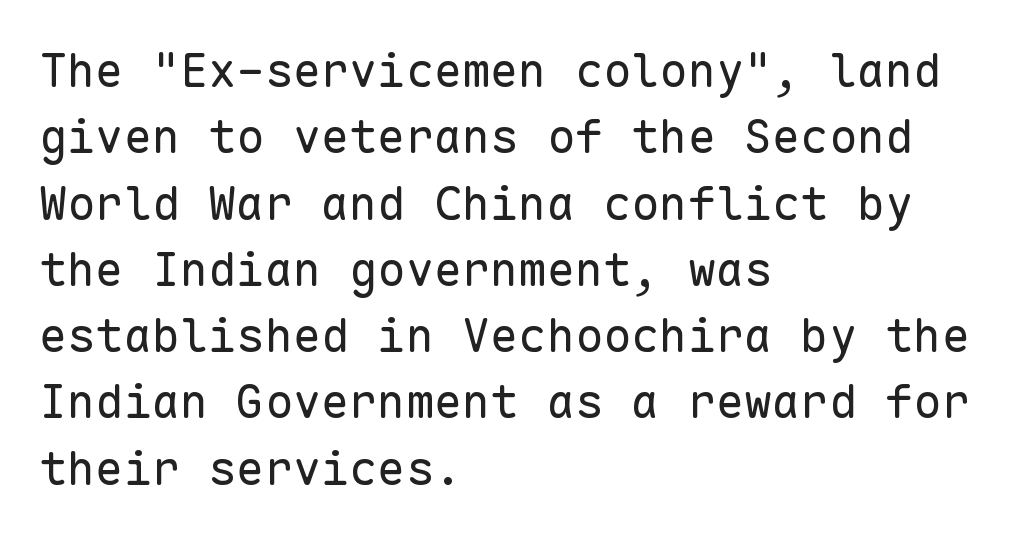
The paragraph has a hard left edge and a soft right edge. Ink coverage per letter is moderate at most. Every character here occupies the same horizontal width, giving the sample a typewriter-like rhythm. Default kerning and tracking; the words read as compact shapes. The typeface chosen for these lines omits serifs. Notice how descenders clear the ascenders below comfortably — that's standard leading.
